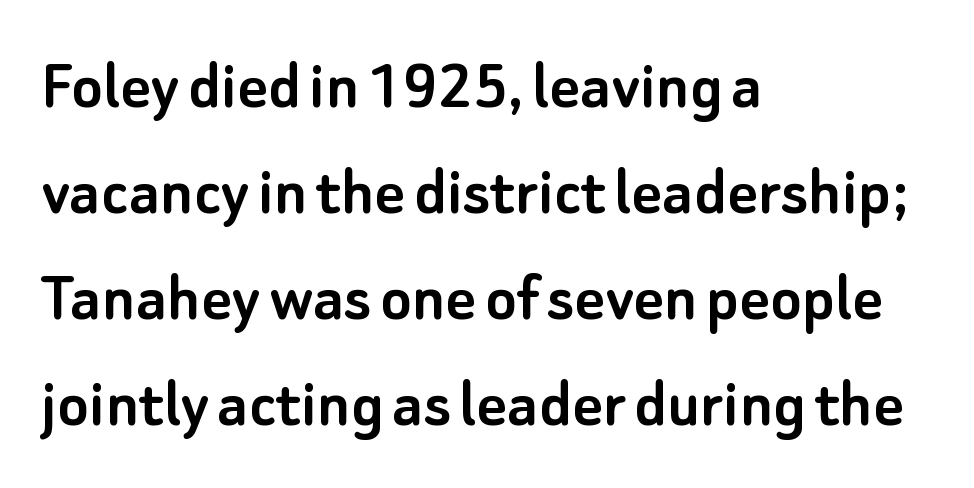
{"serif": "no", "italic": "no", "width": "normal", "stroke_contrast": "low", "x_height": "small", "monospaced": "no", "underline": "no", "align": "left", "line_spacing": "normal", "line_spacing_ratio": 1.45, "letter_spacing": "normal", "letter_spacing_em": 0.0, "glyph_px": 73}
